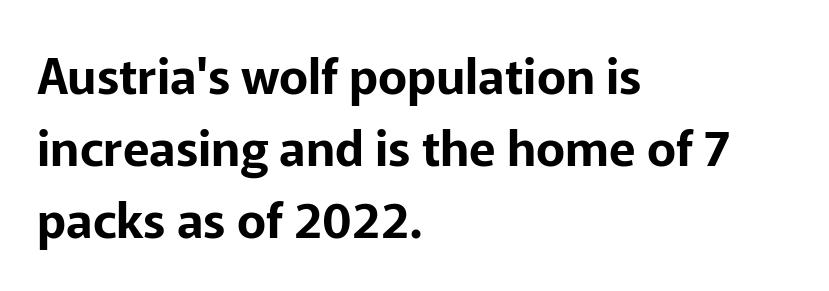
The image shows 49 px sans-serif type, upright; set left-aligned, normal line spacing (1.47x), normal letter spacing, not underlined; low stroke contrast and a medium x-height.
